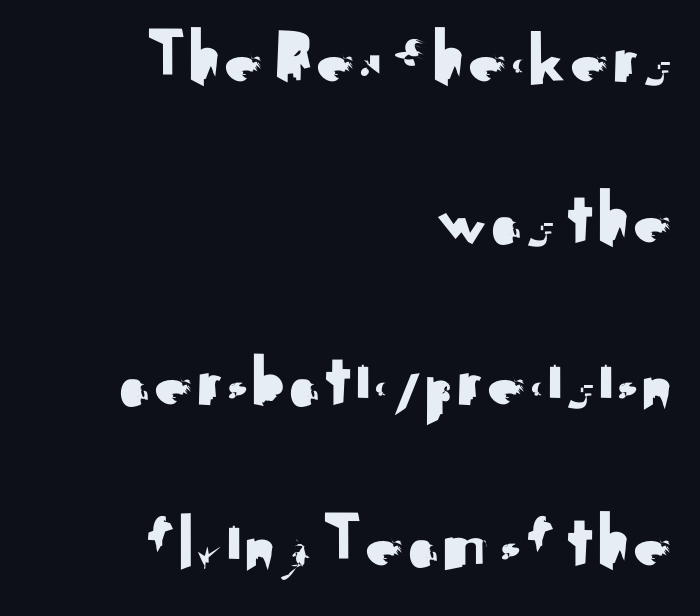
The image shows 78 px sans-serif type, upright; set right-aligned, loose line spacing (2.07x), normal letter spacing, not underlined; medium stroke contrast and a small x-height.
